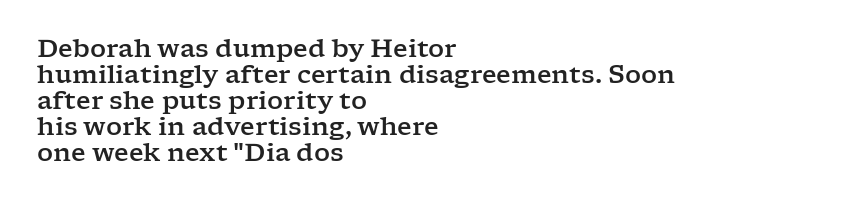
The image shows 25 px text type, upright; set left-aligned, tight line spacing (1.04x), normal letter spacing, not underlined.
